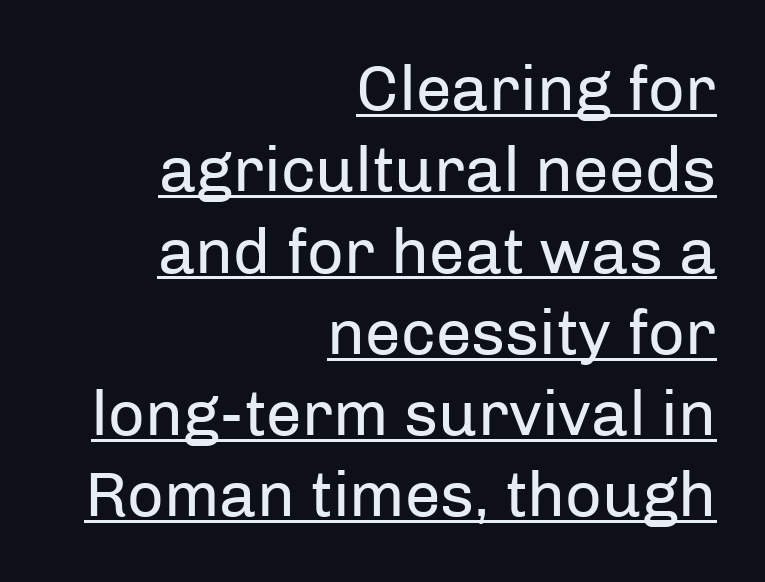
Bold? No — there's no thickening of the strokes. Note: no serifs on the glyphs. Each line ends at the same right margin while the left side varies. You could call the tracking neutral — neither tight nor loose. Do the characters align in a grid? No, the font is proportional.
